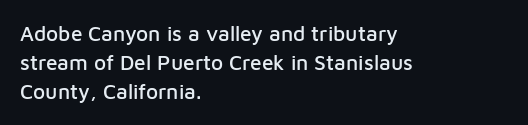
The image shows 21 px text type, upright; set left-aligned, normal line spacing (1.39x), normal letter spacing, not underlined.
